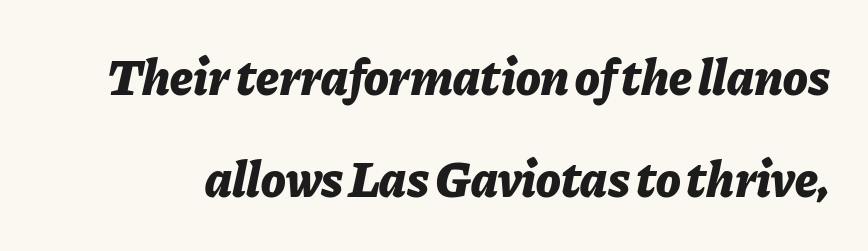
Its strokes are broad and dark, the hallmark of bold type. Observe the lean: these are italic letterforms. Spacing between characters is what you'd get straight out of the box. Interline gaps are noticeably wide in this sample.
